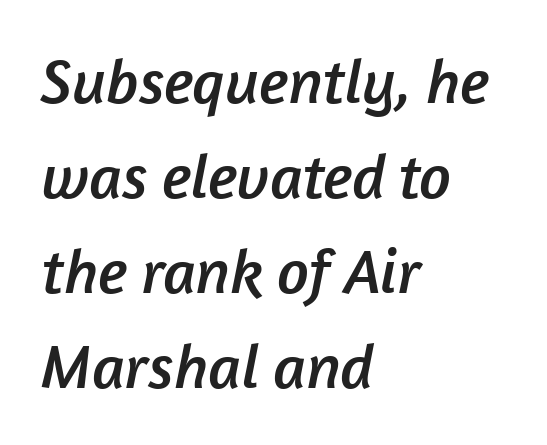
The leading is moderate, giving the passage an even texture. How are the letters spaced? Ordinarily, with no added tracking. Anything drawn beneath the words? Only blank space. Spacing verdict: proportional, widths tailored to each character. Does the copy run flush right? No — it runs flush left.
